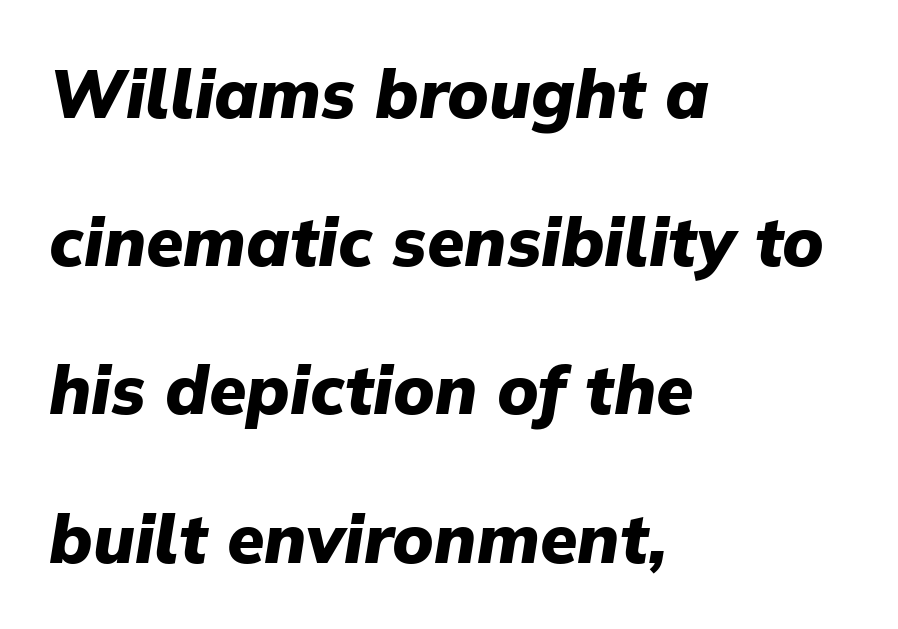
The image shows 68 px heavy type, italic (leaning right); set left-aligned, loose line spacing (2.18x), normal letter spacing, not underlined; low stroke contrast and a medium x-height.
